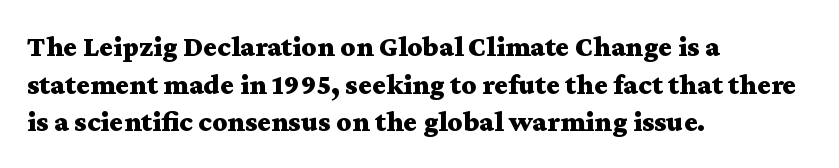
Glance below the letters and you will spot only blank space. There is no visible air inserted between adjacent glyphs. Type style note: has serifs. Reading down the block, your eye returns to a fixed left position each line. Every stem runs plumb, perpendicular to the baseline.
